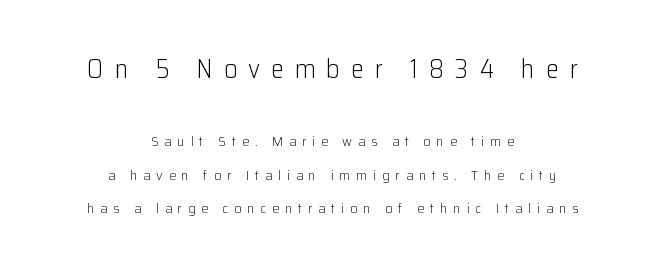
Q: Is the text bold? A: No.
Q: Is the text italic (slanted)? A: No, it is upright.
Q: Is the text underlined? A: No.
Q: How is the paragraph aligned? A: Centered.
Q: Is the spacing between letters normal or unusually wide? A: Unusually wide.
Q: Is the spacing between lines tight, normal or loose? A: Loose.
Q: Which block of text is set in a larger size, the first (top) or the second (bottom)? A: The first (top) one.
